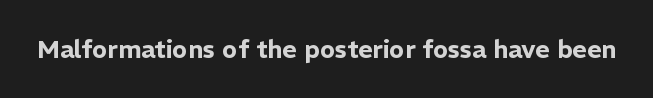
{"italic": "no", "underline": "no", "letter_spacing": "normal", "letter_spacing_em": 0.0, "glyph_px": 25}
